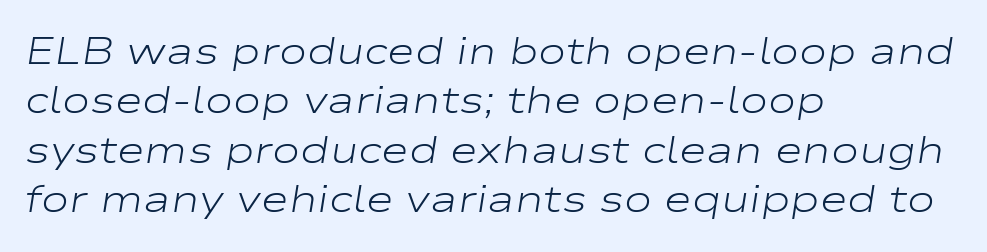
Q: Is the text bold? A: No.
Q: Is the text italic (slanted)? A: Yes, it leans right by about 9 degrees.
Q: Is the text underlined? A: No.
Q: How is the paragraph aligned? A: Left-aligned.
Q: Is the spacing between letters normal or unusually wide? A: Normal.
Q: Is the spacing between lines tight, normal or loose? A: Normal.
Q: Width (condensed, normal, or wide)? A: Wide.
Q: Stroke contrast? A: Low.
Q: x-height? A: Medium.
Q: Monospaced? A: No.
